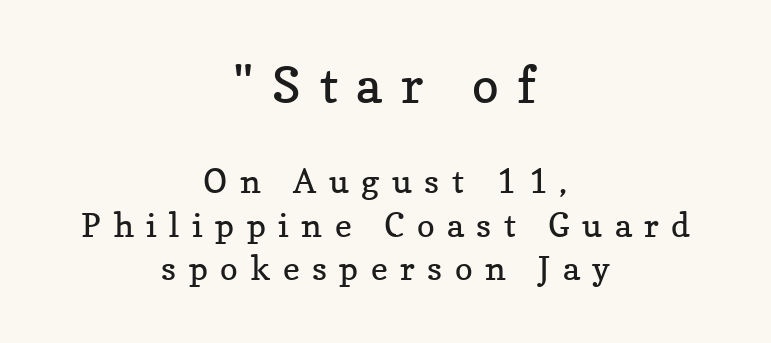
Caption: multi-line text, centered on the measure. The gap between lines stays unmarked. Yep, those are serifs on the letters. Is the type heavy? It reads as light-to-regular instead. Proportional: the letters do not fall into vertical columns.
